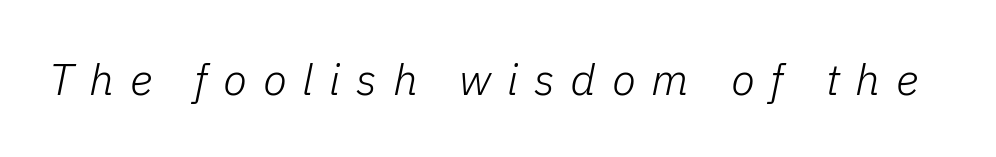
Q: Is the text bold? A: No.
Q: Is the text italic (slanted)? A: Yes, it leans right by about 11 degrees.
Q: Is the text underlined? A: No.
Q: Is the spacing between letters normal or unusually wide? A: Unusually wide.
Q: Width (condensed, normal, or wide)? A: Normal.
Q: Stroke contrast? A: Low.
Q: x-height? A: Medium.
Q: Monospaced? A: No.
